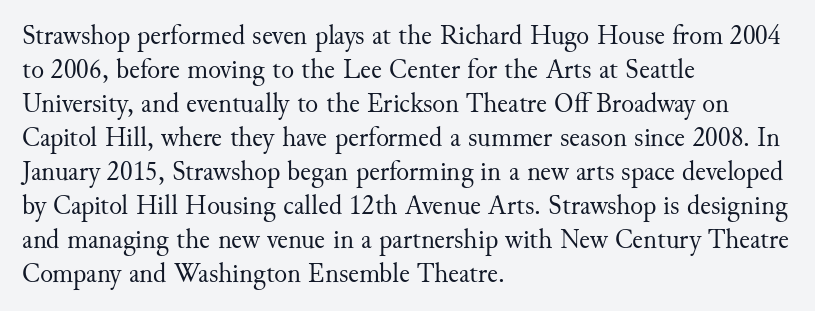
Vertically, the passage feels balanced, rows spaced as you'd expect. The strip under each line holds only bare page. Weight: in the light-to-regular range. Glyph-to-glyph distance matches everyday printed text.
